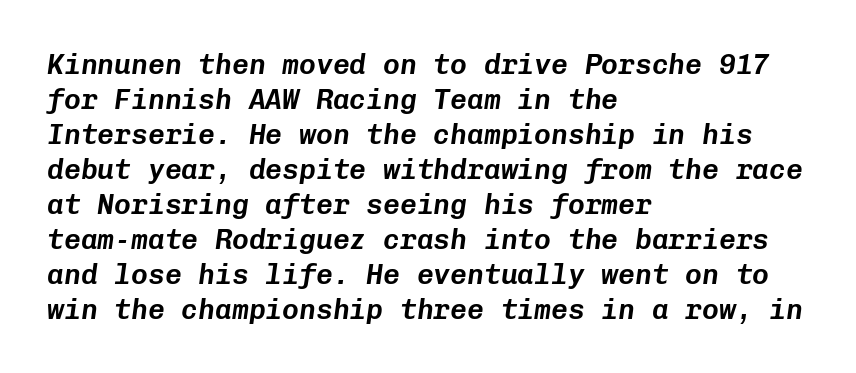
Unmarked baselines from the first word to the last. Default kerning and tracking; the words read as compact shapes. The letters are slanted; this is an italic face. The vertical gap from one line to the next is medium. The face used here is monospaced, like something from a code editor.
